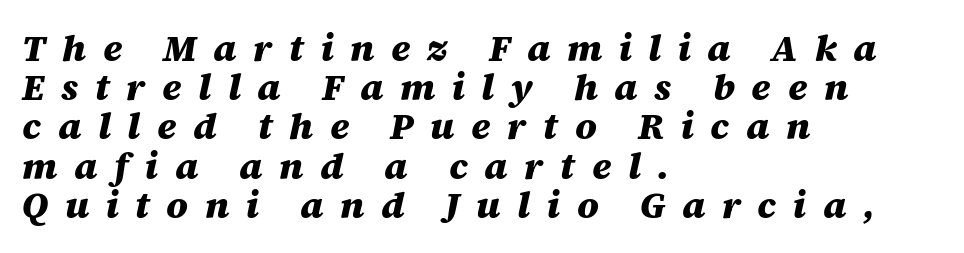
{"italic": "yes", "lean": "right", "slant_degrees": 12, "bold": "yes", "weight": "heavy", "width": "normal", "stroke_contrast": "medium", "x_height": "large", "monospaced": "no", "underline": "no", "align": "left", "line_spacing": "tight", "line_spacing_ratio": 1.06, "letter_spacing": "wide", "letter_spacing_em": 0.45, "glyph_px": 37}
